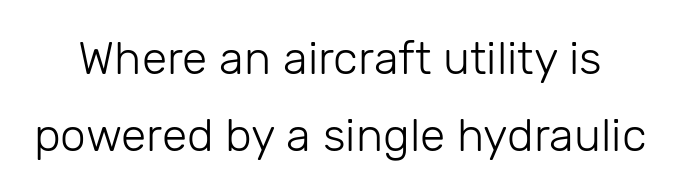
The image shows 46 px light sans-serif type, upright; set normal line spacing (1.67x), normal letter spacing, not underlined; low stroke contrast and a medium x-height.
